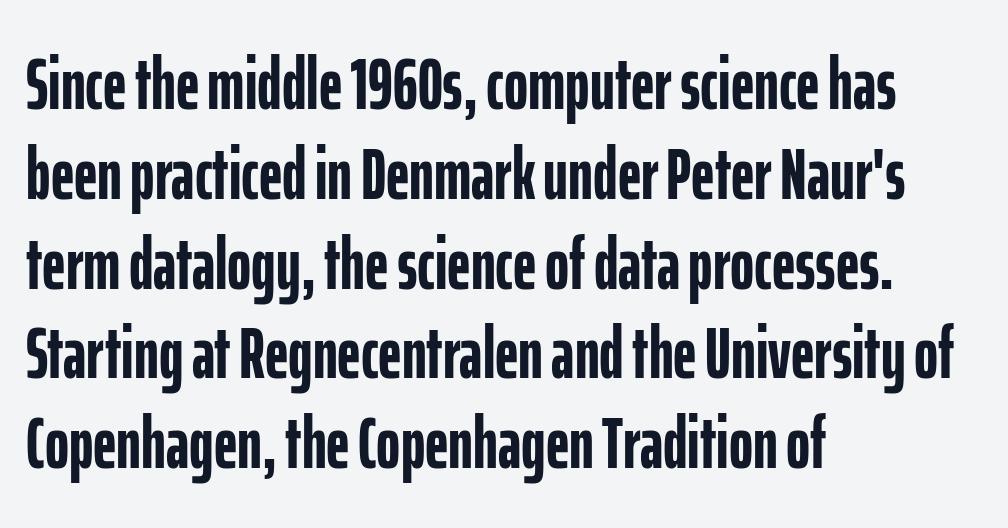
Every character sits straight up, as roman type does. Heavy-handed strokes throughout: this text is bold. Check under the words: just untouched page. The face used here is proportionally spaced, like ordinary book or web type. Here the glyphs are tracked normally, forming tight word shapes.
